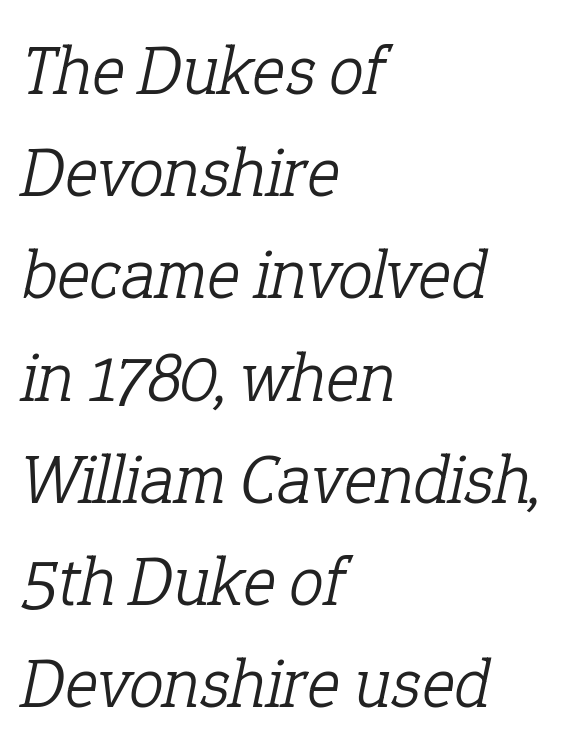
Q: Is the text bold? A: No.
Q: Is the text italic (slanted)? A: Yes, it leans right by about 12 degrees.
Q: Is the typeface a serif or a sans-serif typeface? A: Serif.
Q: Is the text underlined? A: No.
Q: How is the paragraph aligned? A: Left-aligned.
Q: Is the spacing between letters normal or unusually wide? A: Normal.
Q: Is the spacing between lines tight, normal or loose? A: Normal.
Q: Width (condensed, normal, or wide)? A: Normal.
Q: Stroke contrast? A: Low.
Q: x-height? A: Medium.
Q: Monospaced? A: No.
